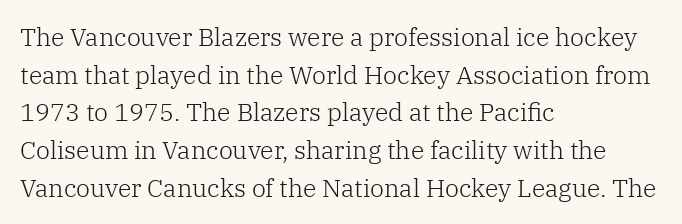
The face used here is rendered with its standard letterfit. Just letters on the line, the space beneath them empty. Caption: face not bold, strokes unweighted. Line spacing here is normal.
